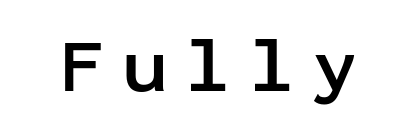
{"serif": "no", "italic": "no", "bold": "yes", "weight": "semibold", "width": "normal", "stroke_contrast": "low", "x_height": "medium", "monospaced": "yes", "underline": "no", "letter_spacing": "wide", "letter_spacing_em": 0.22, "glyph_px": 77}
